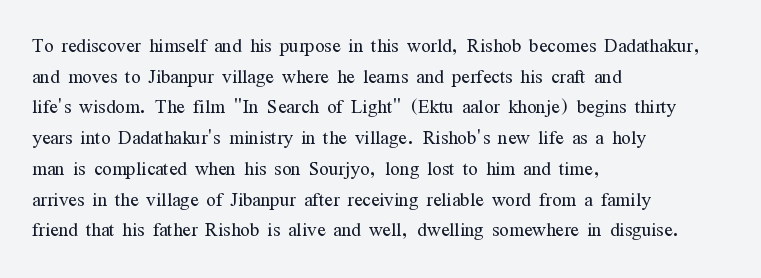
{"italic": "no", "bold": "no", "underline": "no", "align": "left", "line_spacing_ratio": 1.23, "letter_spacing": "normal", "letter_spacing_em": 0.0, "glyph_px": 25}
